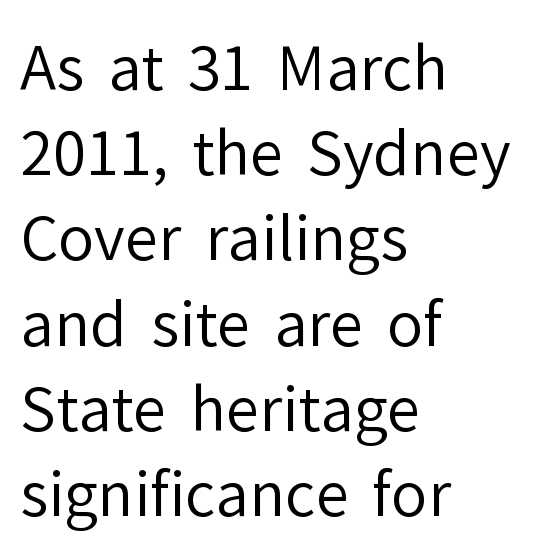
The image shows 60 px regular-weight sans-serif type, upright; set left-aligned, normal line spacing (1.42x), normal letter spacing, not underlined; low stroke contrast and a medium x-height.
